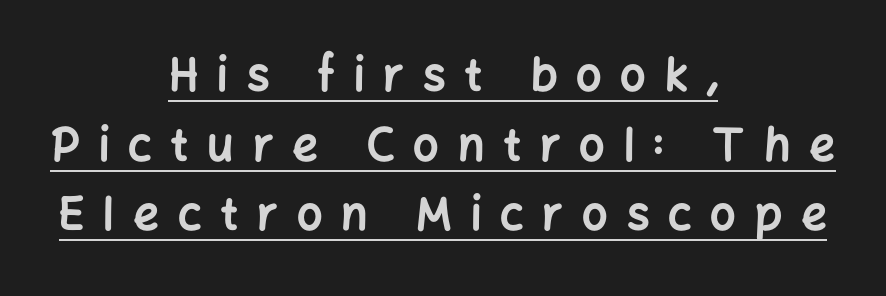
Q: Is the text bold? A: Yes.
Q: Is the text italic (slanted)? A: No, it is upright.
Q: Is the typeface a serif or a sans-serif typeface? A: Sans-serif.
Q: Is the text underlined? A: Yes.
Q: How is the paragraph aligned? A: Centered.
Q: Is the spacing between letters normal or unusually wide? A: Unusually wide.
Q: Is the spacing between lines tight, normal or loose? A: Normal.
Q: Width (condensed, normal, or wide)? A: Normal.
Q: Stroke contrast? A: Low.
Q: x-height? A: Medium.
Q: Monospaced? A: No.
